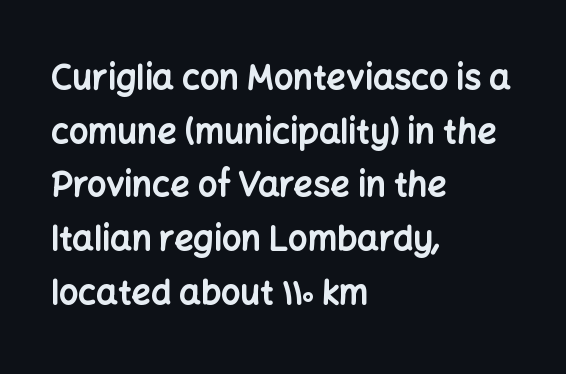
Q: Is the text bold? A: Yes.
Q: Is the text italic (slanted)? A: No, it is upright.
Q: Is the typeface a serif or a sans-serif typeface? A: Sans-serif.
Q: Is the text underlined? A: No.
Q: How is the paragraph aligned? A: Left-aligned.
Q: Is the spacing between letters normal or unusually wide? A: Normal.
Q: Is the spacing between lines tight, normal or loose? A: Normal.
Q: Width (condensed, normal, or wide)? A: Normal.
Q: Stroke contrast? A: Low.
Q: x-height? A: Medium.
Q: Monospaced? A: No.
